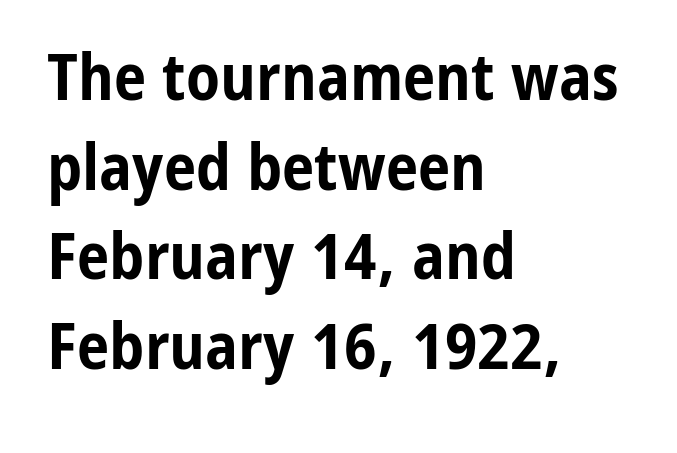
{"serif": "no", "italic": "no", "bold": "yes", "weight": "bold", "width": "condensed", "stroke_contrast": "low", "x_height": "medium", "monospaced": "no", "underline": "no", "align": "left", "line_spacing": "normal", "line_spacing_ratio": 1.38, "letter_spacing": "normal", "letter_spacing_em": 0.0, "glyph_px": 65}
